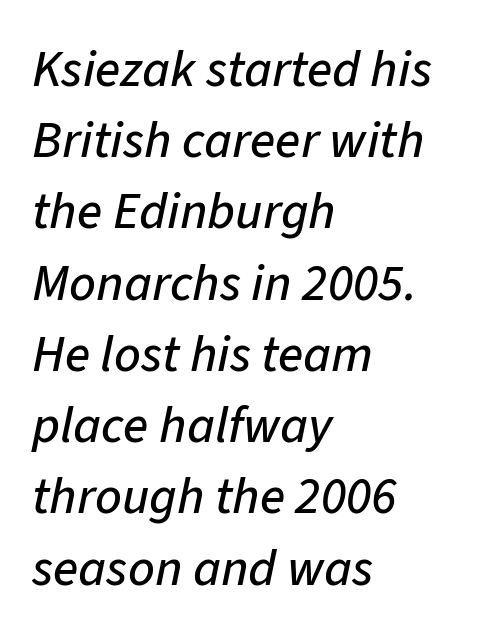
Q: Is the text italic (slanted)? A: Yes, it leans right by about 11 degrees.
Q: Is the text underlined? A: No.
Q: How is the paragraph aligned? A: Left-aligned.
Q: Is the spacing between letters normal or unusually wide? A: Normal.
Q: Is the spacing between lines tight, normal or loose? A: Normal.
Q: Width (condensed, normal, or wide)? A: Normal.
Q: Stroke contrast? A: Low.
Q: x-height? A: Medium.
Q: Monospaced? A: No.
